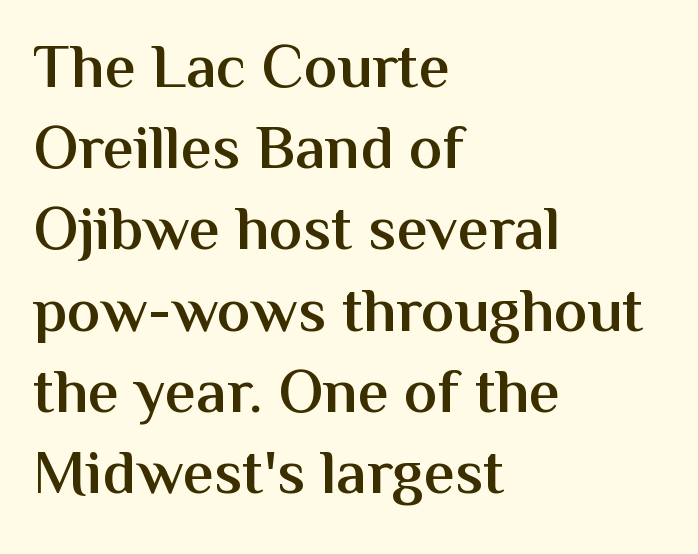
Q: Is the text bold? A: Semi-bold.
Q: Is the text italic (slanted)? A: No, it is upright.
Q: Is the typeface a serif or a sans-serif typeface? A: Sans-serif.
Q: Is the text underlined? A: No.
Q: How is the paragraph aligned? A: Left-aligned.
Q: Is the spacing between letters normal or unusually wide? A: Normal.
Q: Is the spacing between lines tight, normal or loose? A: Normal.
Q: Width (condensed, normal, or wide)? A: Normal.
Q: Stroke contrast? A: Medium.
Q: x-height? A: Medium.
Q: Monospaced? A: No.
